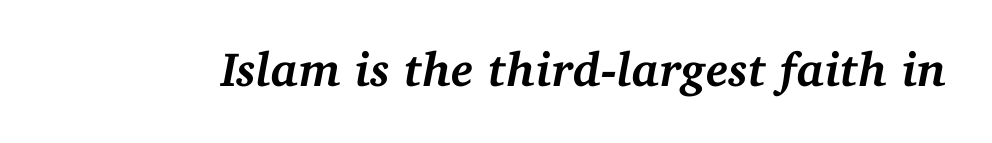
You can tell from the footed stems that serif type was used. The face used here has a pronounced slope to its letters. In terms of weight, the rendering is a true, heavy bold. The rendering uses natural spacing where letterforms have individual widths. Type without underlining. In terms of letterspacing, this is plain default setting.
